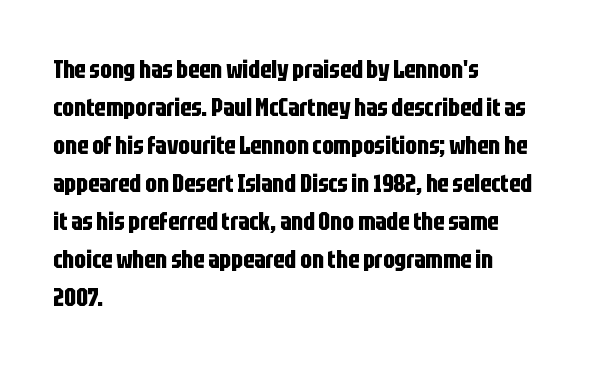
{"italic": "no", "bold": "yes", "underline": "no", "align": "left", "line_spacing": "normal", "line_spacing_ratio": 1.52, "letter_spacing": "normal", "letter_spacing_em": 0.0, "glyph_px": 25}
